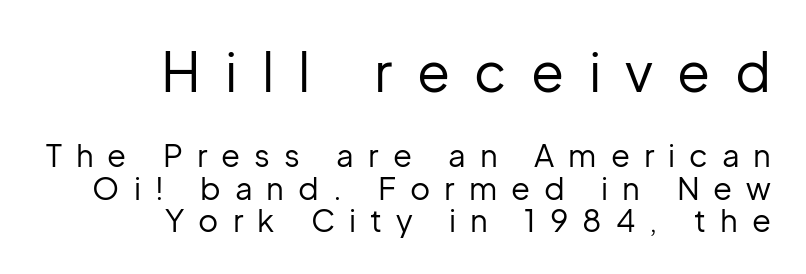
{"serif": "no", "italic": "no", "bold": "no", "weight": "regular", "width": "normal", "stroke_contrast": "low", "x_height": "medium", "monospaced": "no", "underline": "no", "align": "right", "line_spacing": "tight", "line_spacing_ratio": 1.04, "letter_spacing": "wide", "letter_spacing_em": 0.45, "larger_block": "first", "size_ratio": 1.74, "glyph_px": 54}
